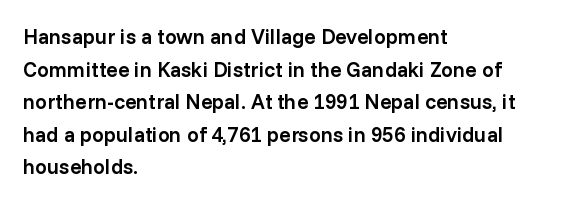
The image shows 21 px text type, upright; set left-aligned, normal line spacing (1.55x), normal letter spacing, not underlined.
